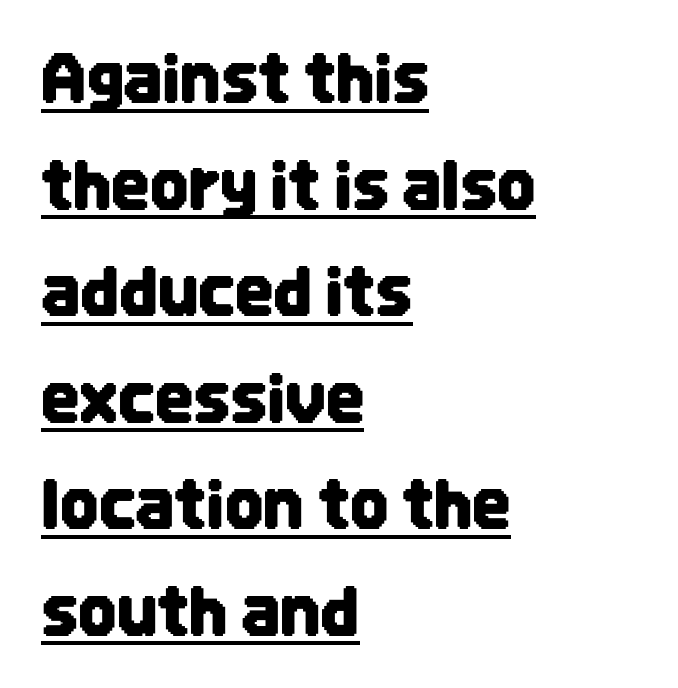
Line beginnings align vertically; line endings do not. This sample uses plain, unmodified letter spacing. The string is rendered with underlining switched on. Nope, not italic — everything's standing straight.
